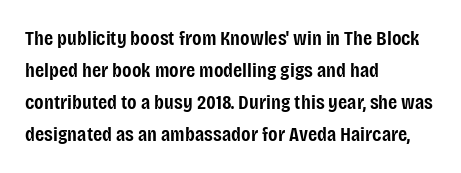
The image shows 21 px text type, upright; set left-aligned, normal line spacing (1.53x), normal letter spacing, not underlined.
